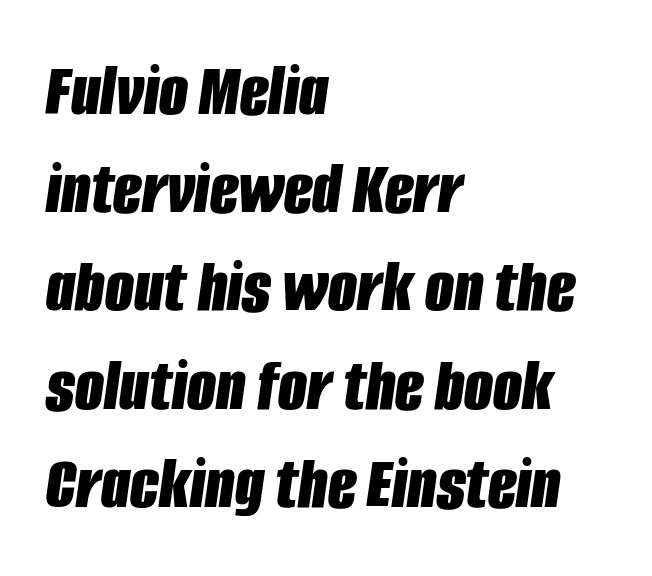
Its strokes are broad and dark, the hallmark of bold type. The lettering tilts uniformly, giving the passage an italic look. Compared with typical paragraphs, the rows here are spaced about the same. The type is set solid horizontally, with unmodified tracking. The passage shown is not underscored anywhere. The lines in this sample share a left origin and differ only in where they stop.
